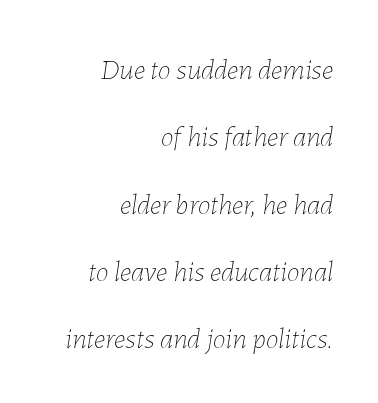
The image shows 29 px thin type, italic (leaning right); set right-aligned, loose line spacing (2.32x), normal letter spacing, not underlined; low stroke contrast and a medium x-height.
